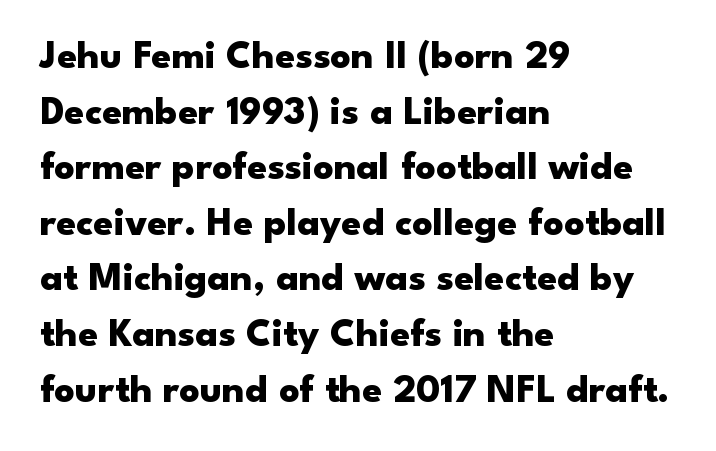
The paragraph has a hard left edge and a soft right edge. Does the lettering tilt? It doesn't — this is upright. Any mark beneath the type? The region is blank. This sample has the flowing, uneven cadence of proportional lettering. The passage shown has conventional tracking throughout.
